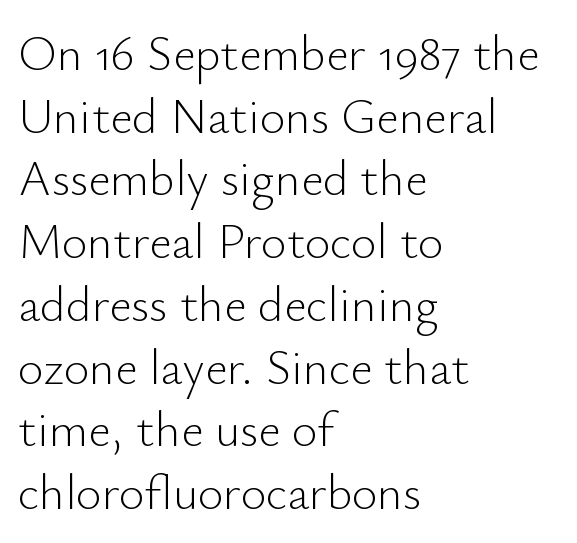
{"serif": "no", "italic": "no", "bold": "no", "weight": "light", "width": "normal", "stroke_contrast": "low", "x_height": "small", "monospaced": "no", "underline": "no", "align": "left", "line_spacing": "normal", "line_spacing_ratio": 1.28, "letter_spacing": "normal", "letter_spacing_em": 0.0, "glyph_px": 49}
